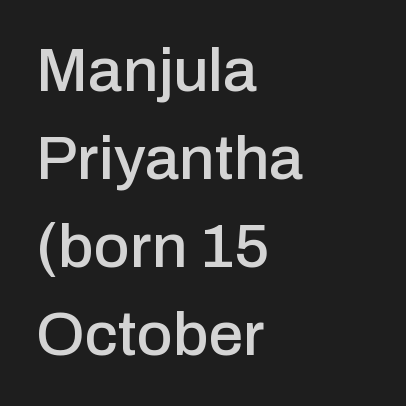
Q: Is the text italic (slanted)? A: No, it is upright.
Q: Is the typeface a serif or a sans-serif typeface? A: Sans-serif.
Q: Is the text underlined? A: No.
Q: How is the paragraph aligned? A: Left-aligned.
Q: Is the spacing between letters normal or unusually wide? A: Normal.
Q: Is the spacing between lines tight, normal or loose? A: Normal.
Q: Width (condensed, normal, or wide)? A: Normal.
Q: Stroke contrast? A: Low.
Q: x-height? A: Medium.
Q: Monospaced? A: No.
